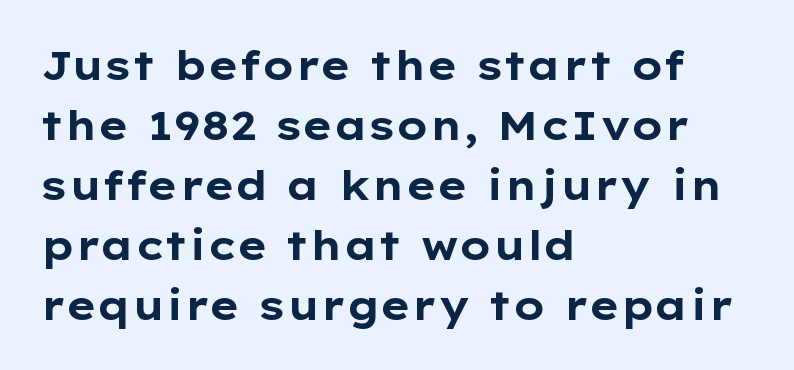
Q: Is the text bold? A: Yes.
Q: Is the text italic (slanted)? A: No, it is upright.
Q: Is the typeface a serif or a sans-serif typeface? A: Sans-serif.
Q: Is the text underlined? A: No.
Q: How is the paragraph aligned? A: Left-aligned.
Q: Is the spacing between letters normal or unusually wide? A: Normal.
Q: Is the spacing between lines tight, normal or loose? A: Normal.
Q: Width (condensed, normal, or wide)? A: Wide.
Q: Stroke contrast? A: Low.
Q: x-height? A: Medium.
Q: Monospaced? A: No.
